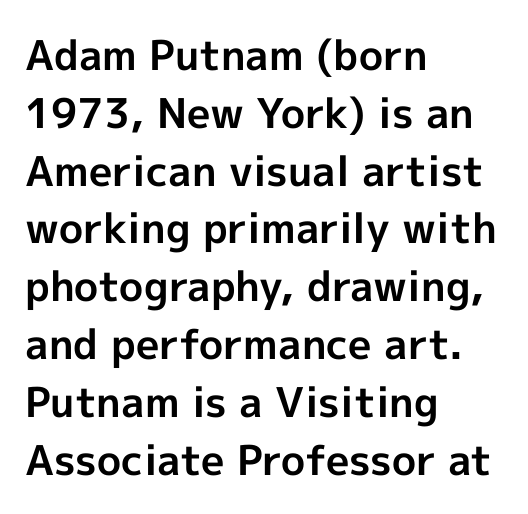
{"serif": "no", "italic": "no", "bold": "yes", "weight": "bold", "width": "normal", "x_height": "medium", "monospaced": "no", "underline": "no", "align": "left", "line_spacing": "normal", "line_spacing_ratio": 1.41, "letter_spacing": "normal", "letter_spacing_em": 0.0, "glyph_px": 41}
